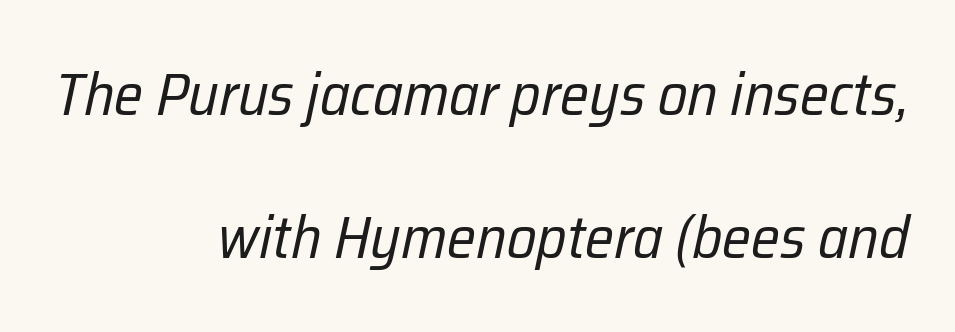
{"italic": "yes", "lean": "right", "slant_degrees": 12, "bold": "no", "weight": "regular", "width": "condensed", "stroke_contrast": "low", "x_height": "medium", "monospaced": "no", "underline": "no", "align": "right", "line_spacing": "loose", "line_spacing_ratio": 2.39, "letter_spacing": "normal", "letter_spacing_em": 0.0, "glyph_px": 60}
